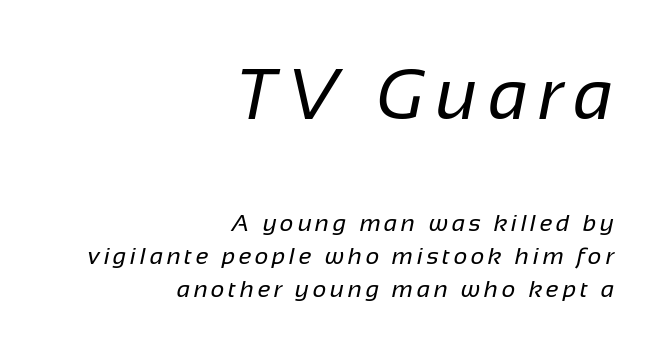
Q: Is the text bold? A: No.
Q: Is the typeface a serif or a sans-serif typeface? A: Sans-serif.
Q: Is the text underlined? A: No.
Q: How is the paragraph aligned? A: Right-aligned.
Q: Is the spacing between lines tight, normal or loose? A: Normal.
Q: Which block of text is set in a larger size, the first (top) or the second (bottom)? A: The first (top) one.
Q: Width (condensed, normal, or wide)? A: Normal.
Q: Stroke contrast? A: Low.
Q: x-height? A: Medium.
Q: Monospaced? A: No.
